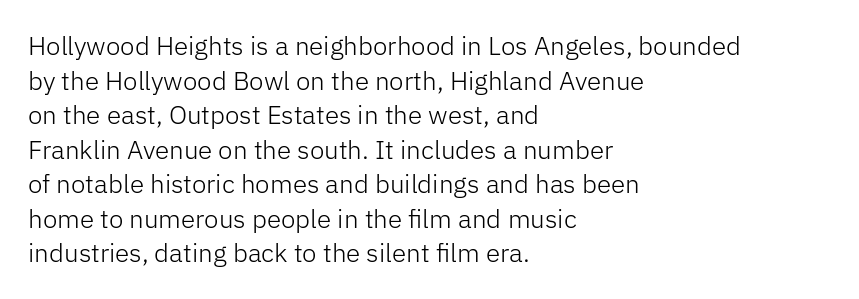
No chunkiness to these letters — they're not bold. A classic flush-left, rag-right setting is used for this passage. One glance says typical: line gaps are just what's usual. The letters sit at their default tracking, neither squeezed nor spread.
